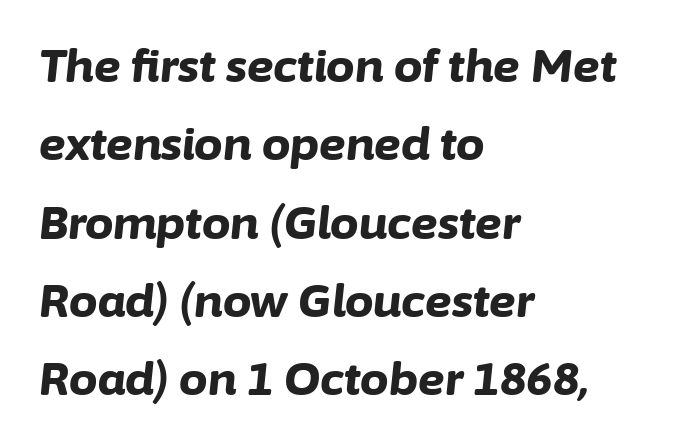
Q: Is the text bold? A: Yes.
Q: Is the text italic (slanted)? A: Yes, it leans right by about 6 degrees.
Q: Is the text underlined? A: No.
Q: How is the paragraph aligned? A: Left-aligned.
Q: Is the spacing between letters normal or unusually wide? A: Normal.
Q: Width (condensed, normal, or wide)? A: Normal.
Q: Stroke contrast? A: Low.
Q: x-height? A: Medium.
Q: Monospaced? A: No.
